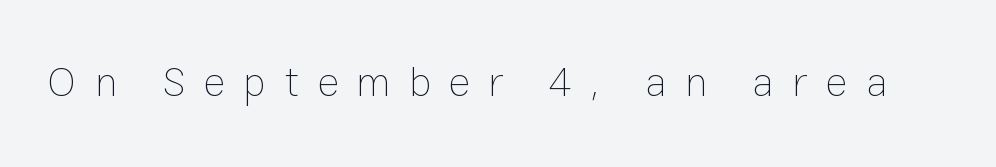
The image shows 42 px thin type, upright; set unusually wide letter spacing (+0.43 em), not underlined; low stroke contrast and a medium x-height.
